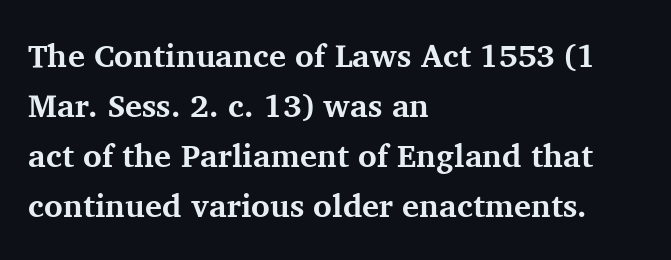
Q: Is the text bold? A: Yes.
Q: Is the text italic (slanted)? A: No, it is upright.
Q: Is the typeface a serif or a sans-serif typeface? A: Serif.
Q: Is the text underlined? A: No.
Q: How is the paragraph aligned? A: Left-aligned.
Q: Is the spacing between letters normal or unusually wide? A: Normal.
Q: Is the spacing between lines tight, normal or loose? A: Normal.
Q: Width (condensed, normal, or wide)? A: Normal.
Q: Stroke contrast? A: Medium.
Q: x-height? A: Medium.
Q: Monospaced? A: No.
